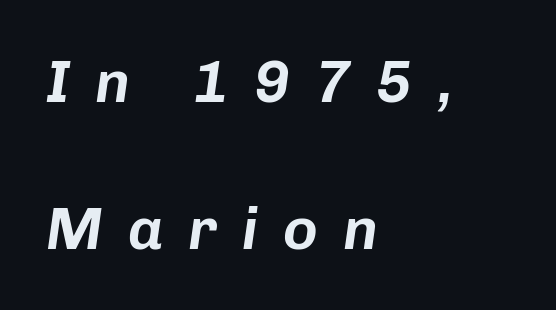
Just letters on the line, the space beneath them empty. These lines were composed using italics. You could fit nearly another row in the gap between these rows. Looks like regular typesetting: each glyph gets only the width it needs. Leftover space on each line is placed entirely after the last word. How are the letters spaced? Widely, with obvious added tracking.
